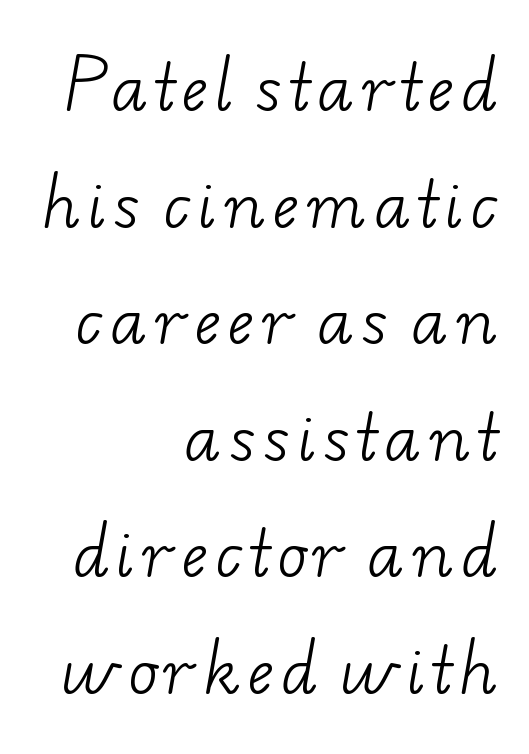
Q: Is the text bold? A: No.
Q: Is the typeface a serif or a sans-serif typeface? A: Serif.
Q: Is the text underlined? A: No.
Q: How is the paragraph aligned? A: Right-aligned.
Q: Is the spacing between lines tight, normal or loose? A: Loose.
Q: Width (condensed, normal, or wide)? A: Wide.
Q: Stroke contrast? A: Low.
Q: x-height? A: Small.
Q: Monospaced? A: No.
